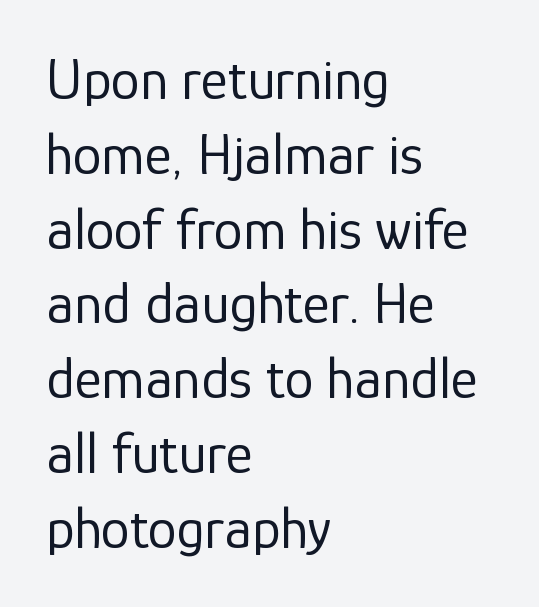
The image shows 58 px regular-weight sans-serif type, upright; set left-aligned, normal line spacing (1.29x), normal letter spacing, not underlined; low stroke contrast and a medium x-height.
